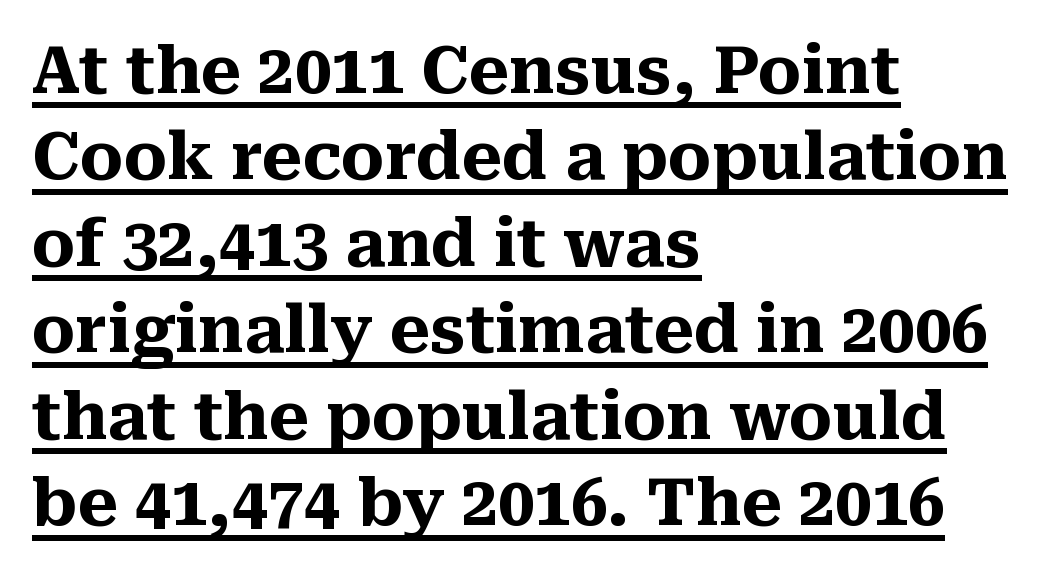
{"serif": "yes", "italic": "no", "bold": "yes", "weight": "heavy", "width": "normal", "stroke_contrast": "medium", "x_height": "medium", "monospaced": "no", "underline": "yes", "align": "left", "line_spacing": "normal", "line_spacing_ratio": 1.33, "letter_spacing": "normal", "letter_spacing_em": 0.0, "glyph_px": 65}
